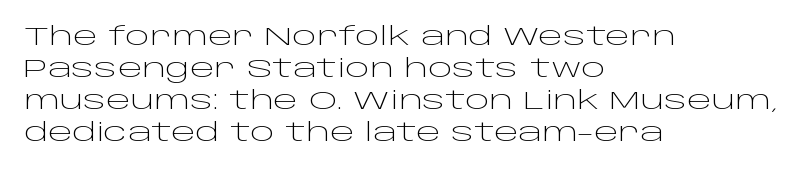
Q: Is the text bold? A: No.
Q: Is the text italic (slanted)? A: No, it is upright.
Q: Is the text underlined? A: No.
Q: How is the paragraph aligned? A: Left-aligned.
Q: Is the spacing between letters normal or unusually wide? A: Normal.
